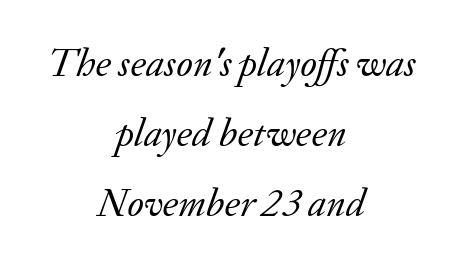
Spacing verdict: proportional, widths tailored to each character. The font sits on the lighter half of the weight spectrum, regular included. Horizontally, the lines are justified to the midpoint only. Bare-footed words on every line. Students, note that the glyphs here touch the page at normal intervals. What kind of face is this? One with serifs.
